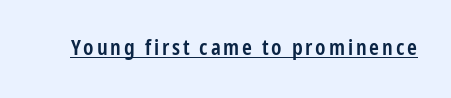
Q: Is the text bold? A: Semi-bold.
Q: Is the text italic (slanted)? A: No, it is upright.
Q: Is the text underlined? A: Yes.
